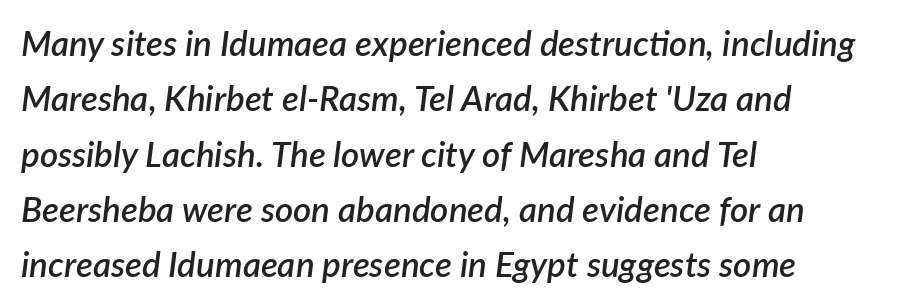
The passage is arranged the way most books set body copy — flush left. Here the designer chose a conventional face with non-uniform glyph widths. Emphasis by weight is partial: semibold. The vertical gap from one line to the next is medium. Compared with ordinary roman type, these characters are visibly tilted.
